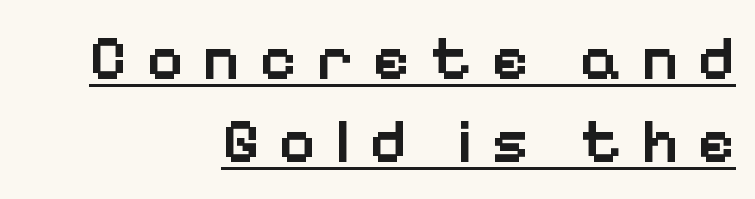
The image shows 63 px semibold sans-serif type, upright; set right-aligned, normal line spacing (1.31x), unusually wide letter spacing (+0.3 em), underlined; low stroke contrast and a medium x-height.
